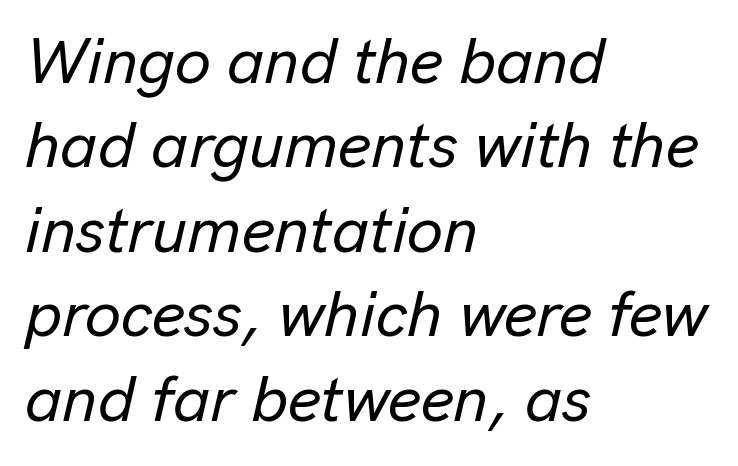
The image shows 64 px text type, italic (leaning right); set left-aligned, normal line spacing (1.32x), normal letter spacing, not underlined; low stroke contrast and a medium x-height.
